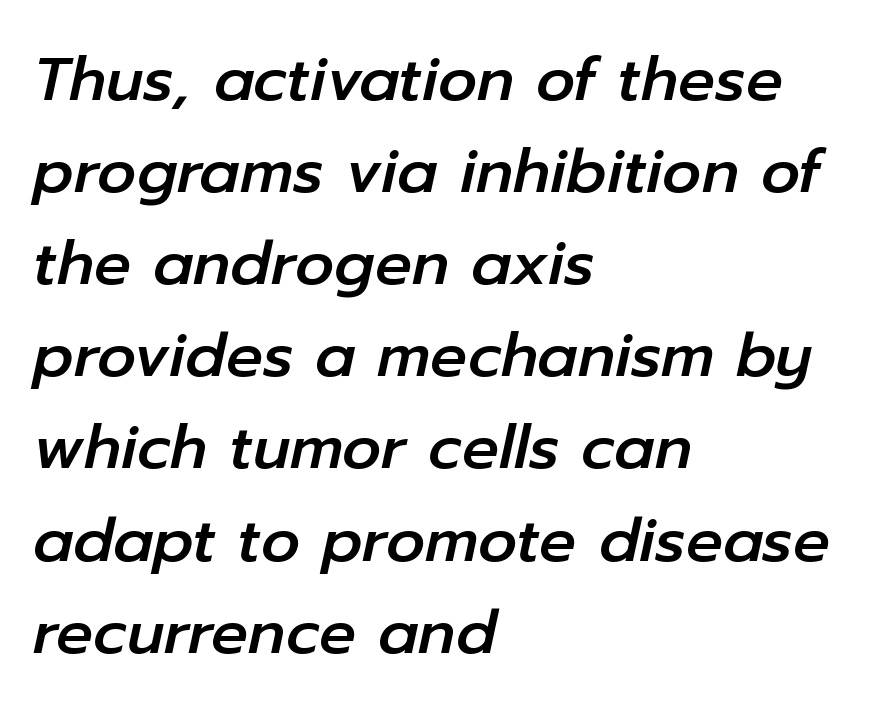
The image shows 61 px text type, italic (leaning right); set left-aligned, normal line spacing (1.51x), normal letter spacing, not underlined; low stroke contrast and a medium x-height.
